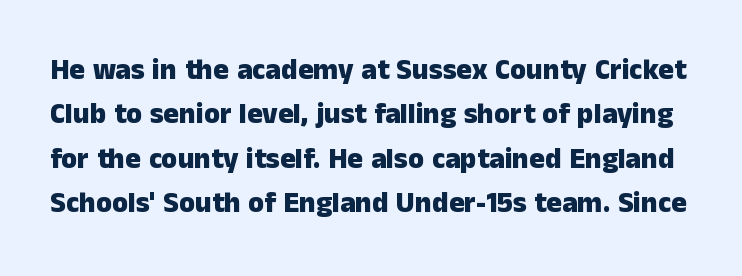
Q: Is the text bold? A: Yes.
Q: Is the text italic (slanted)? A: No, it is upright.
Q: Is the typeface a serif or a sans-serif typeface? A: Sans-serif.
Q: Is the text underlined? A: No.
Q: Is the spacing between letters normal or unusually wide? A: Normal.
Q: Is the spacing between lines tight, normal or loose? A: Normal.
Q: Width (condensed, normal, or wide)? A: Normal.
Q: Stroke contrast? A: Low.
Q: x-height? A: Medium.
Q: Monospaced? A: No.
